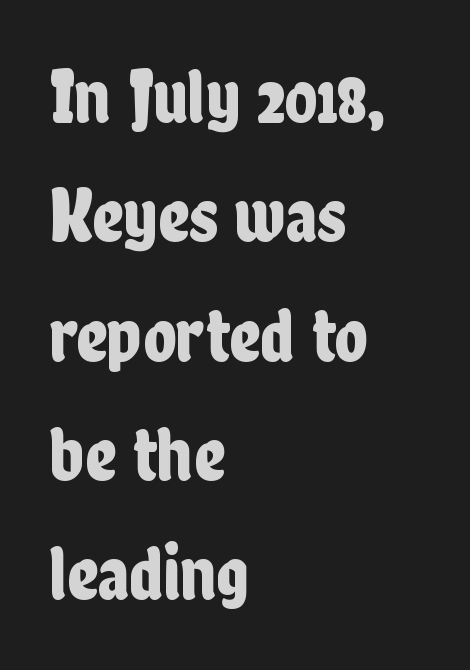
The image shows 77 px condensed sans-serif type, upright; set left-aligned, normal line spacing (1.55x), normal letter spacing, not underlined; low stroke contrast and a medium x-height.
